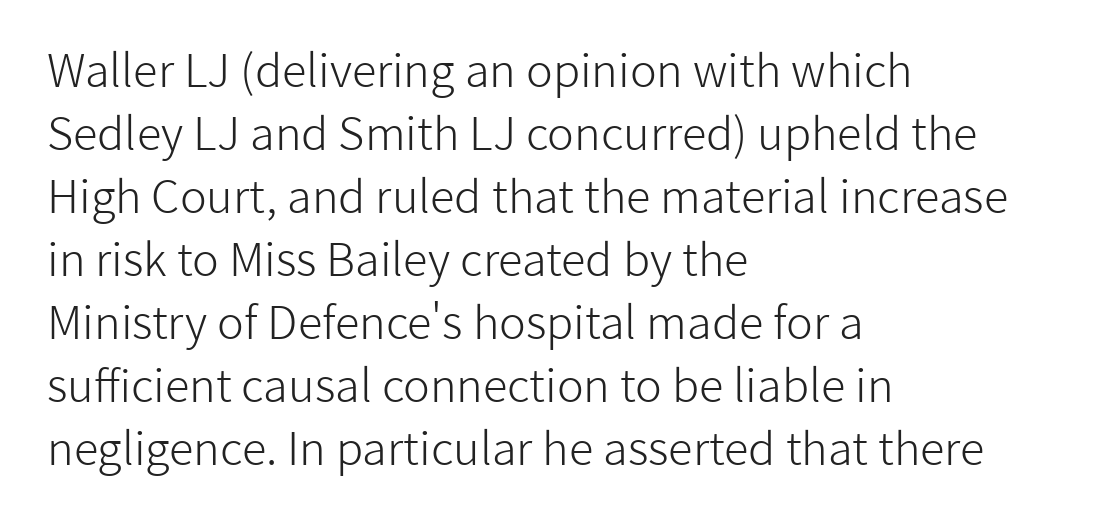
The image shows 45 px light sans-serif type, upright; set left-aligned, normal line spacing (1.4x), normal letter spacing, not underlined; low stroke contrast and a medium x-height.
